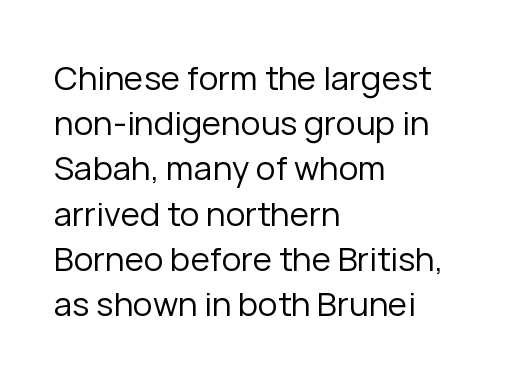
The image shows 33 px regular-weight sans-serif type, upright; set left-aligned, normal line spacing (1.37x), normal letter spacing, not underlined; low stroke contrast and a medium x-height.
